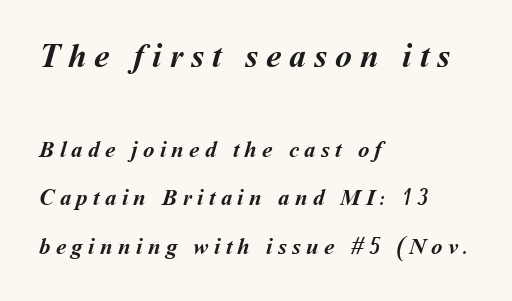
{"bold": "yes", "weight": "semibold", "width": "normal", "stroke_contrast": "medium", "x_height": "medium", "monospaced": "no", "underline": "no", "align": "left", "line_spacing": "loose", "line_spacing_ratio": 2.11, "letter_spacing": "wide", "letter_spacing_em": 0.23, "larger_block": "first", "size_ratio": 1.48, "glyph_px": 34}
